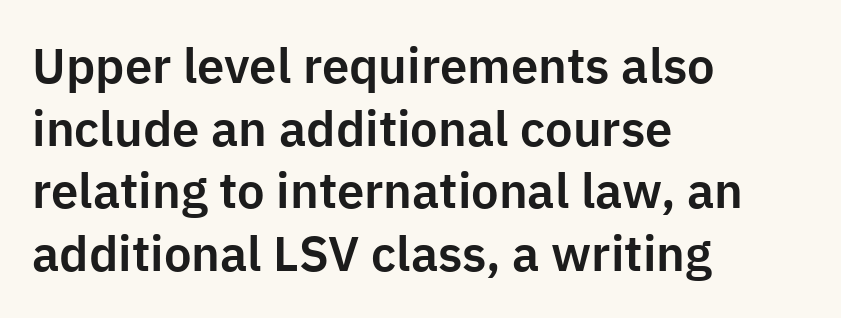
The image shows 49 px sans-serif type, upright; set left-aligned, normal line spacing (1.28x), normal letter spacing, not underlined; low stroke contrast and a medium x-height.
